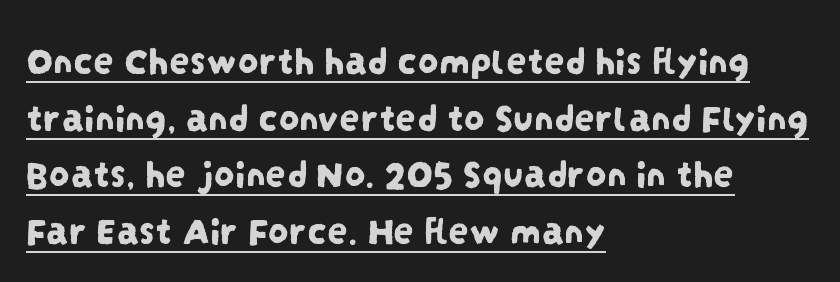
Q: Is the typeface a serif or a sans-serif typeface? A: Sans-serif.
Q: Is the text underlined? A: Yes.
Q: How is the paragraph aligned? A: Left-aligned.
Q: Is the spacing between letters normal or unusually wide? A: Normal.
Q: Is the spacing between lines tight, normal or loose? A: Normal.
Q: Width (condensed, normal, or wide)? A: Condensed.
Q: Stroke contrast? A: Low.
Q: x-height? A: Large.
Q: Monospaced? A: No.
